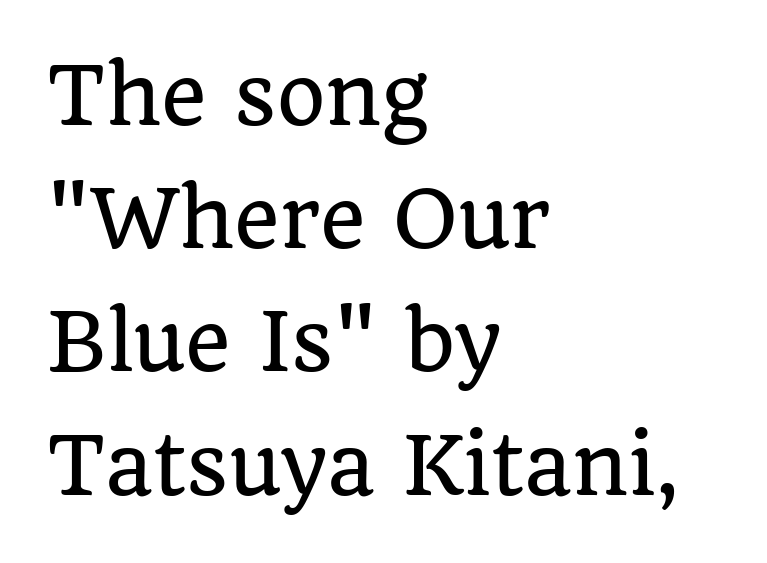
{"serif": "yes", "italic": "no", "width": "normal", "stroke_contrast": "low", "x_height": "large", "monospaced": "no", "underline": "no", "align": "left", "line_spacing": "normal", "line_spacing_ratio": 1.58, "letter_spacing": "normal", "letter_spacing_em": 0.0, "glyph_px": 78}
